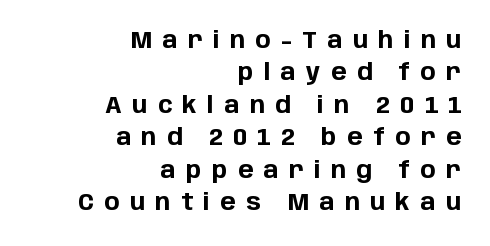
The image shows 23 px bold type, upright; set right-aligned, normal line spacing (1.41x), unusually wide letter spacing (+0.45 em), not underlined.
